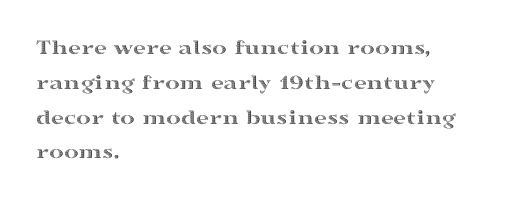
The letters stand straight up with perfectly vertical stems. The strip under each line holds only bare page. Each new line begins a customary step beneath the previous one. Inter-character spacing is left at the font's built-in metrics. The paragraph shown leans on its left margin.
